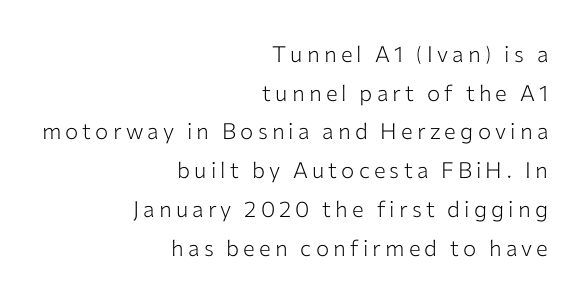
{"italic": "no", "bold": "no", "underline": "no", "align": "right", "line_spacing_ratio": 1.76, "glyph_px": 22}
